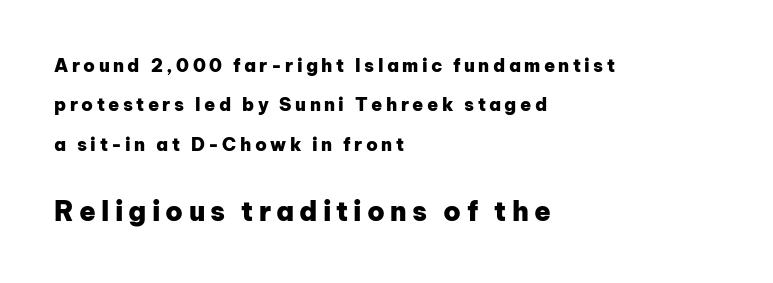
{"italic": "no", "bold": "yes", "underline": "no", "align": "left", "line_spacing": "loose", "line_spacing_ratio": 2.19, "larger_block": "second", "size_ratio": 1.5, "glyph_px": 27}
